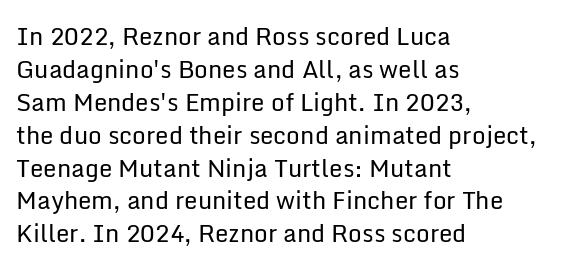
The image shows 24 px text type, upright; set left-aligned, normal line spacing (1.37x), normal letter spacing, not underlined.
